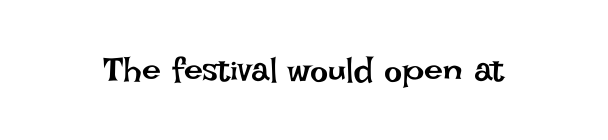
The image shows 34 px regular-weight type, upright; set normal letter spacing, not underlined; low stroke contrast and a large x-height.
